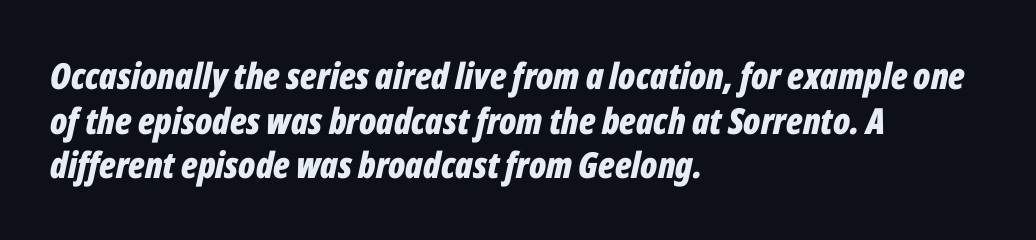
The image shows 36 px bold, condensed type, italic (leaning right); set left-aligned, line spacing 1.24x, normal letter spacing, not underlined; low stroke contrast and a medium x-height.
